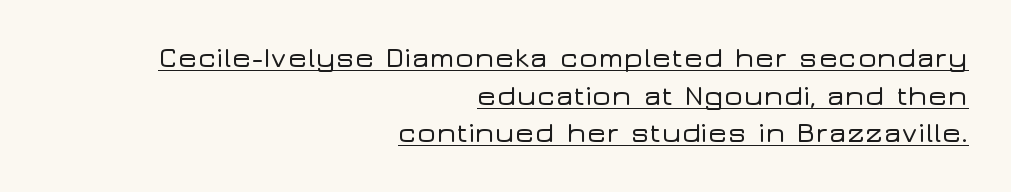
The image shows 29 px wide sans-serif type, upright; set right-aligned, normal line spacing (1.3x), normal letter spacing, underlined; low stroke contrast and a medium x-height.
